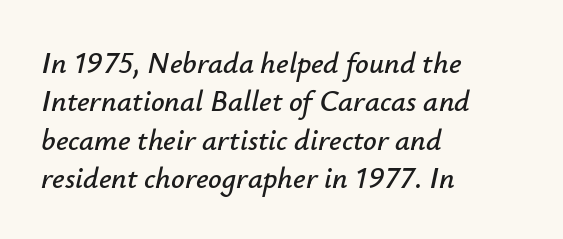
The image shows 30 px text type, italic (leaning right); set left-aligned, normal line spacing (1.28x), normal letter spacing, not underlined; low stroke contrast and a small x-height.
